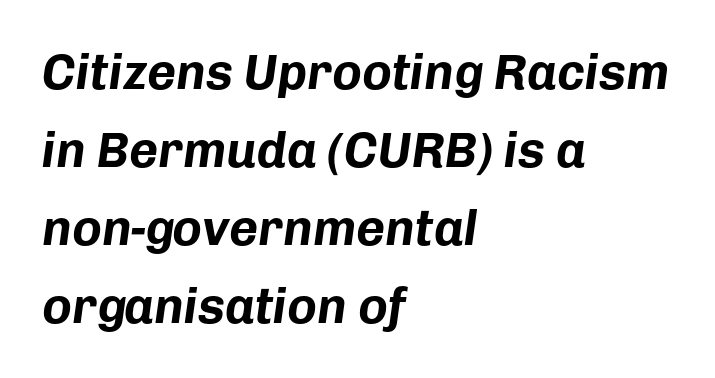
{"italic": "yes", "lean": "right", "slant_degrees": 8, "bold": "yes", "weight": "bold", "width": "normal", "stroke_contrast": "low", "x_height": "medium", "monospaced": "no", "underline": "no", "align": "left", "line_spacing": "normal", "line_spacing_ratio": 1.56, "letter_spacing": "normal", "letter_spacing_em": 0.0, "glyph_px": 50}
